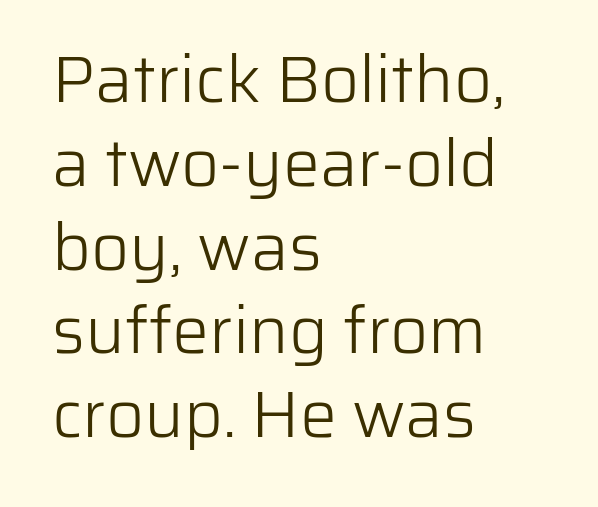
The image shows 66 px light sans-serif type, upright; set left-aligned, normal line spacing (1.27x), normal letter spacing, not underlined; low stroke contrast and a medium x-height.
